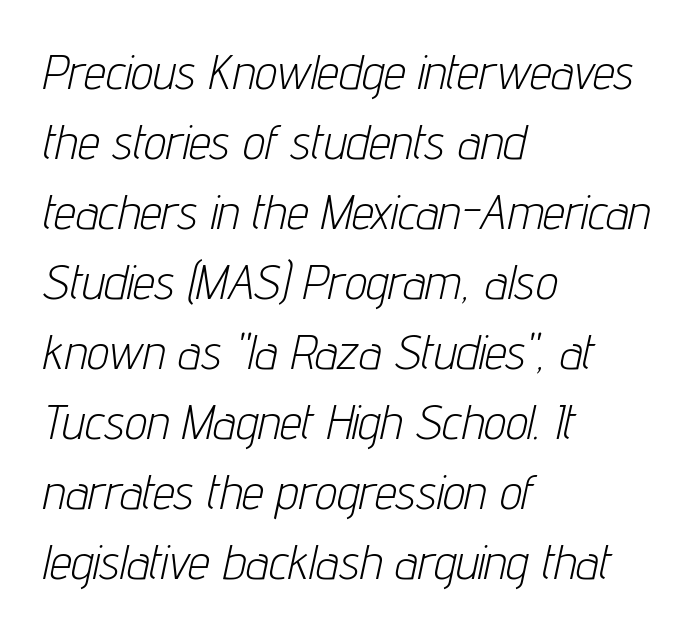
{"italic": "yes", "lean": "right", "slant_degrees": 12, "bold": "no", "weight": "light", "width": "condensed", "stroke_contrast": "low", "x_height": "medium", "monospaced": "no", "underline": "no", "align": "left", "line_spacing": "normal", "line_spacing_ratio": 1.43, "letter_spacing": "normal", "letter_spacing_em": 0.0, "glyph_px": 49}
